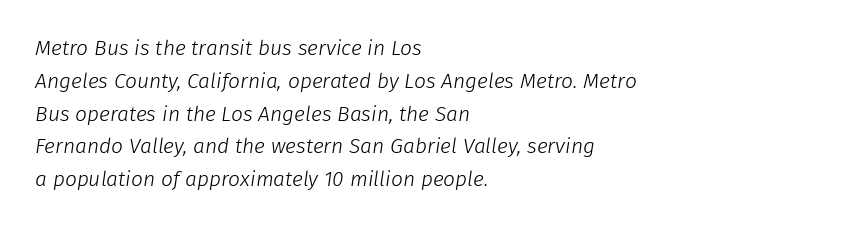
The letters sit at their default tracking, neither squeezed nor spread. Is the block centered? No — it sits flush against the left margin. The string is rendered with underlining switched off. Weight: regular or lighter. Italic? Definitely — the glyphs are oblique.
